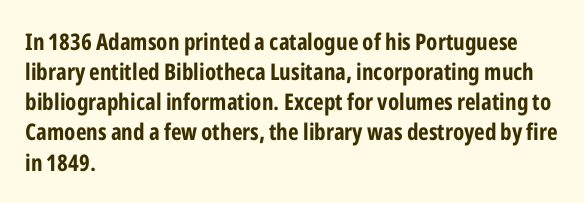
Q: Is the text bold? A: Yes.
Q: Is the text italic (slanted)? A: No, it is upright.
Q: Is the text underlined? A: No.
Q: How is the paragraph aligned? A: Left-aligned.
Q: Is the spacing between letters normal or unusually wide? A: Normal.
Q: Is the spacing between lines tight, normal or loose? A: Normal.
